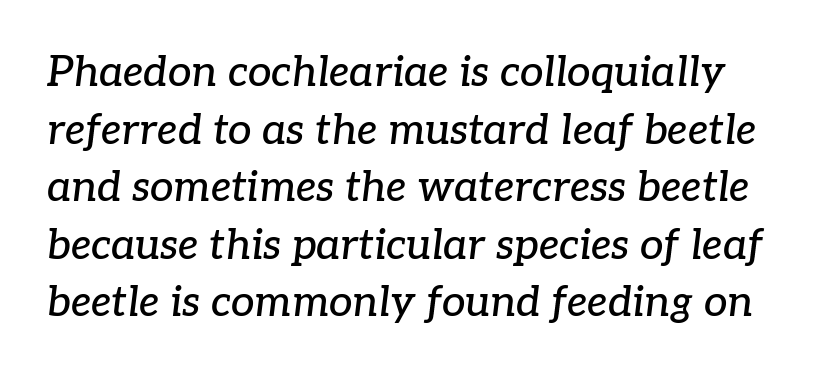
Q: Is the text italic (slanted)? A: Yes, it leans right by about 7 degrees.
Q: Is the typeface a serif or a sans-serif typeface? A: Serif.
Q: Is the text underlined? A: No.
Q: Is the spacing between letters normal or unusually wide? A: Normal.
Q: Is the spacing between lines tight, normal or loose? A: Normal.
Q: Width (condensed, normal, or wide)? A: Normal.
Q: Stroke contrast? A: Low.
Q: x-height? A: Medium.
Q: Monospaced? A: No.
